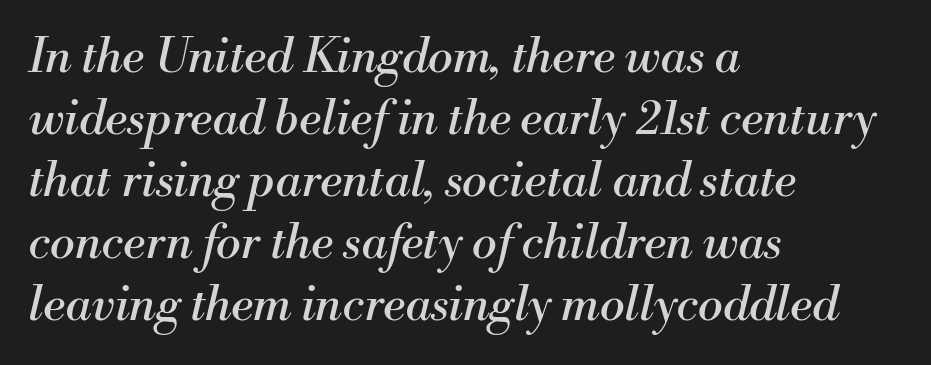
The horizontal fit of the characters is conventional and even. The font sits on the lighter half of the weight spectrum, regular included. The font family rendered here belongs to the serif group. Looks like regular typesetting: each glyph gets only the width it needs. Line spacing here is normal. The zone under the glyphs is completely vacant.
